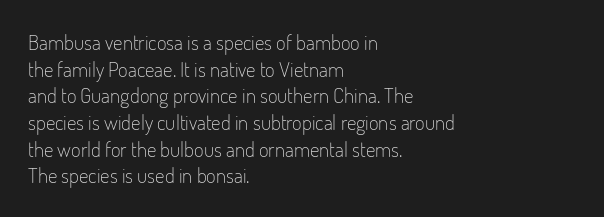
Q: Is the text bold? A: No.
Q: Is the text italic (slanted)? A: No, it is upright.
Q: Is the text underlined? A: No.
Q: How is the paragraph aligned? A: Left-aligned.
Q: Is the spacing between letters normal or unusually wide? A: Normal.
Q: Is the spacing between lines tight, normal or loose? A: Normal.
